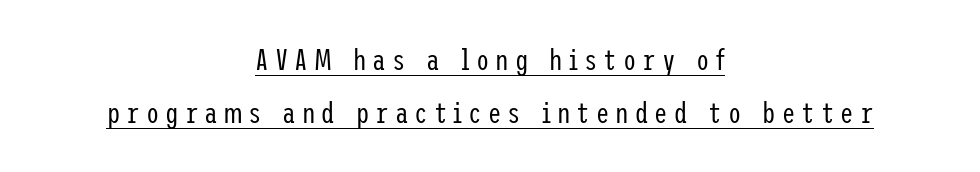
The letters are spread apart with noticeably loose tracking. Which margin do the lines hug? Neither — every line sits in the middle. A continuous stroke trails under the words, as in a hyperlink. Stroke terminals: plain, sans-serif. Nothing heavy about these letters — not bold at all.
